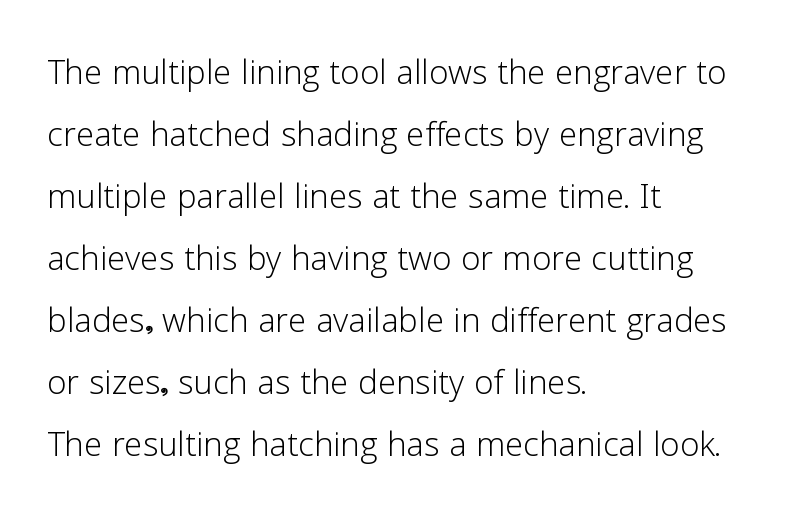
{"serif": "no", "italic": "no", "bold": "no", "weight": "light", "width": "normal", "stroke_contrast": "low", "x_height": "medium", "monospaced": "no", "underline": "no", "align": "left", "line_spacing": "normal", "line_spacing_ratio": 1.41, "letter_spacing": "normal", "letter_spacing_em": 0.0, "glyph_px": 44}
